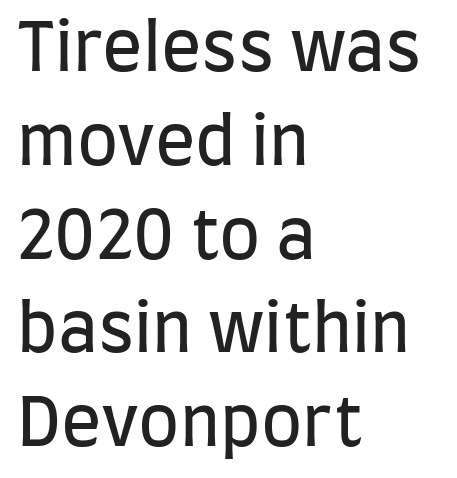
{"serif": "no", "italic": "no", "bold": "no", "weight": "regular", "width": "condensed", "stroke_contrast": "low", "x_height": "large", "monospaced": "no", "underline": "no", "align": "left", "line_spacing": "normal", "line_spacing_ratio": 1.4, "letter_spacing": "normal", "letter_spacing_em": 0.0, "glyph_px": 67}
